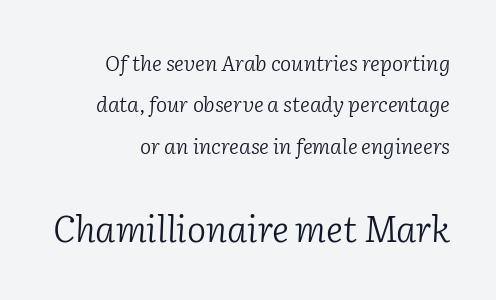
The image shows 36 px light serif type, italic (leaning right); set loose line spacing (1.97x), normal letter spacing, not underlined; the second (bottom) block is 1.71x larger; low stroke contrast and a medium x-height.
